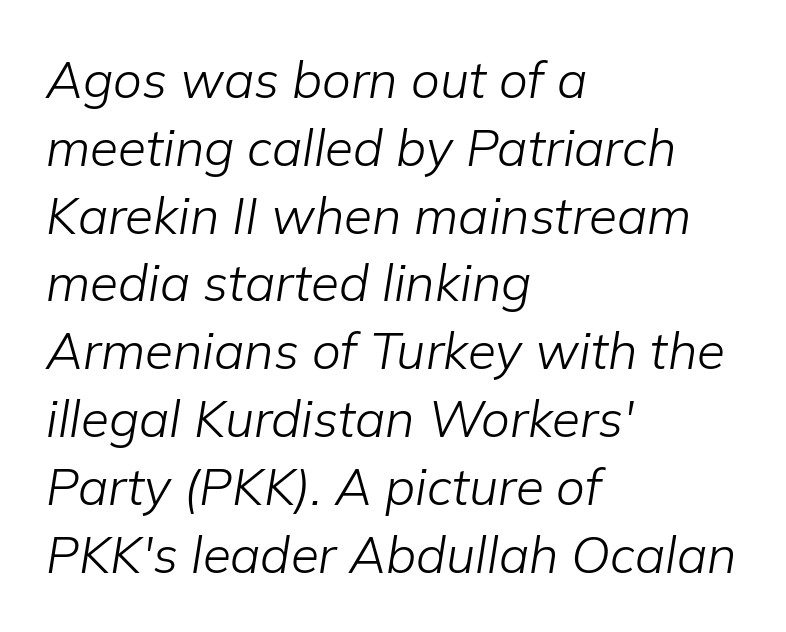
{"italic": "yes", "lean": "right", "slant_degrees": 9, "bold": "no", "weight": "light", "width": "normal", "stroke_contrast": "low", "x_height": "medium", "monospaced": "no", "underline": "no", "align": "left", "line_spacing": "normal", "line_spacing_ratio": 1.33, "letter_spacing": "normal", "letter_spacing_em": 0.0, "glyph_px": 51}
